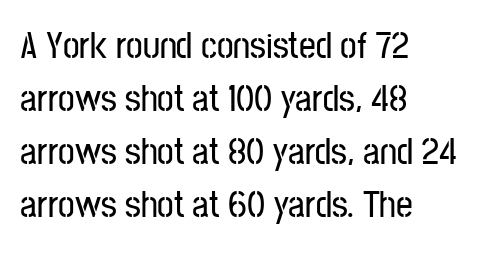
Horizontal alignment here is leftward, the default for most running prose. The specimen reads as upright at a glance. The designer left line spacing at the default. This sample uses plain, unmodified letter spacing.
